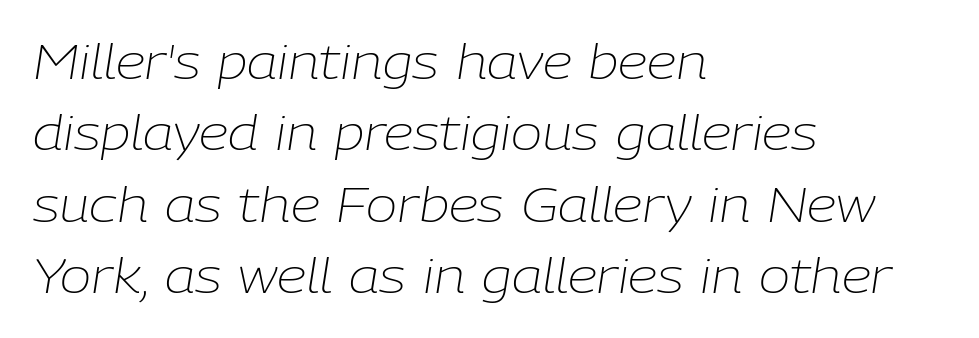
The space beneath each line is pristine and unruled. Vertical stems look standard width or narrower in stroke. These lines stack with their left ends in a neat column. What stands out about the letter spacing? Nothing — it is the standard amount. The line-height multiplier appears to be the usual default. This sample has the flowing, uneven cadence of proportional lettering.
